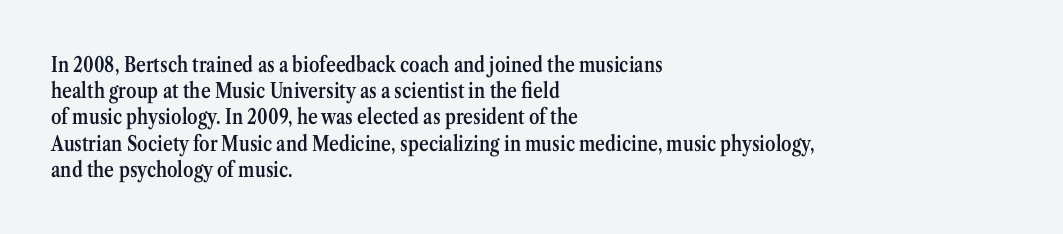
Q: Is the text bold? A: Semi-bold.
Q: Is the text italic (slanted)? A: No, it is upright.
Q: Is the text underlined? A: No.
Q: How is the paragraph aligned? A: Left-aligned.
Q: Is the spacing between letters normal or unusually wide? A: Normal.
Q: Is the spacing between lines tight, normal or loose? A: Normal.
